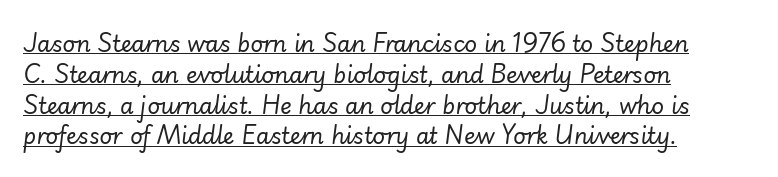
The image shows 22 px text type, italic (leaning right); set left-aligned, normal line spacing (1.4x), normal letter spacing, underlined.
